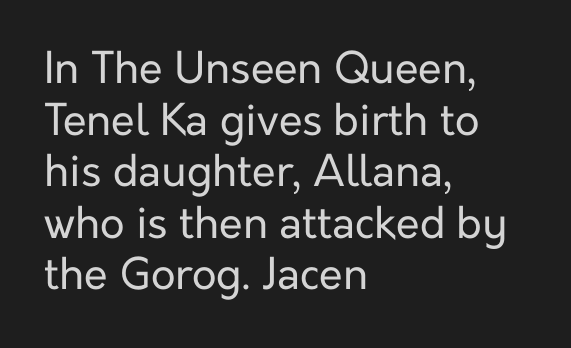
{"serif": "no", "italic": "no", "bold": "no", "weight": "regular", "width": "normal", "stroke_contrast": "low", "x_height": "medium", "monospaced": "no", "underline": "no", "align": "left", "line_spacing_ratio": 1.2, "letter_spacing": "normal", "letter_spacing_em": 0.0, "glyph_px": 43}
